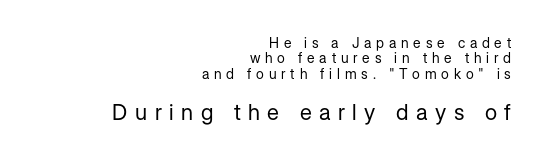
Visually, the bottom section dominates because its glyphs are scaled up. Type without underlining. When letters stand straight like this, we call the style roman or upright. Leading: reduced.
